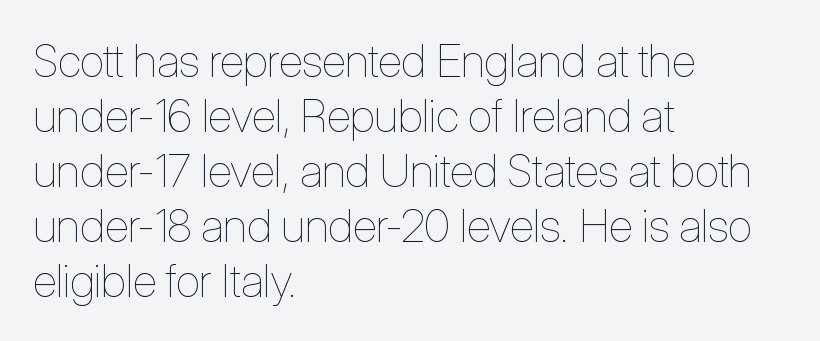
Q: Is the text bold? A: No.
Q: Is the text italic (slanted)? A: No, it is upright.
Q: Is the text underlined? A: No.
Q: How is the paragraph aligned? A: Left-aligned.
Q: Is the spacing between letters normal or unusually wide? A: Normal.
Q: Width (condensed, normal, or wide)? A: Condensed.
Q: Stroke contrast? A: Low.
Q: x-height? A: Medium.
Q: Monospaced? A: No.
